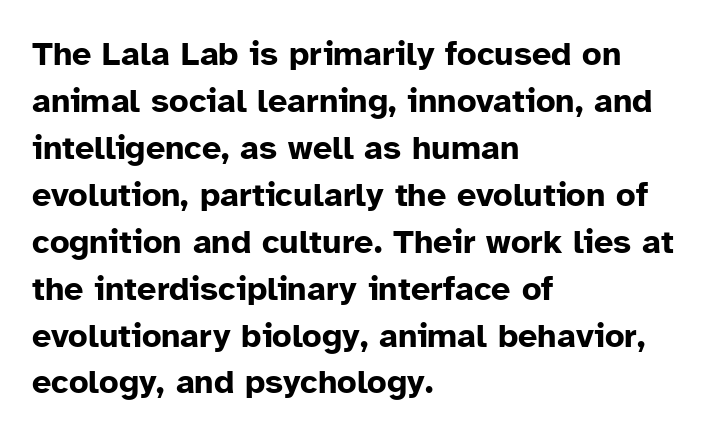
The image shows 34 px bold sans-serif type, upright; set left-aligned, normal line spacing (1.38x), normal letter spacing, not underlined; low stroke contrast and a medium x-height.
